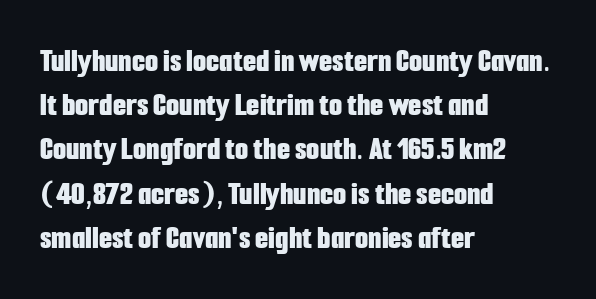
The image shows 34 px bold, condensed sans-serif type, upright; set left-aligned, normal line spacing (1.3x), normal letter spacing, not underlined; low stroke contrast and a medium x-height.
